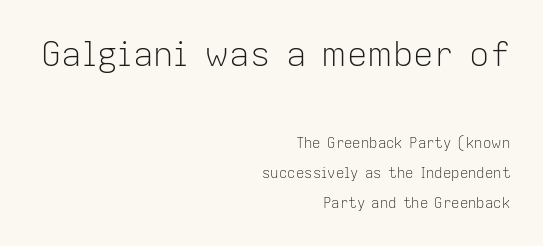
Q: Is the text bold? A: No.
Q: Is the text italic (slanted)? A: No, it is upright.
Q: Is the typeface a serif or a sans-serif typeface? A: Sans-serif.
Q: Is the text underlined? A: No.
Q: How is the paragraph aligned? A: Right-aligned.
Q: Is the spacing between letters normal or unusually wide? A: Normal.
Q: Is the spacing between lines tight, normal or loose? A: Loose.
Q: Which block of text is set in a larger size, the first (top) or the second (bottom)? A: The first (top) one.
Q: Width (condensed, normal, or wide)? A: Normal.
Q: Stroke contrast? A: Low.
Q: x-height? A: Medium.
Q: Monospaced? A: No.
